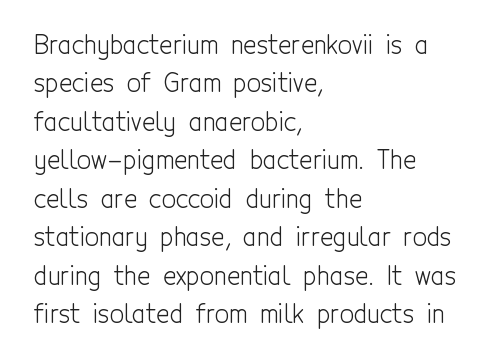
{"italic": "no", "bold": "no", "underline": "no", "align": "left", "line_spacing": "normal", "line_spacing_ratio": 1.54, "letter_spacing": "normal", "letter_spacing_em": 0.0, "glyph_px": 25}
